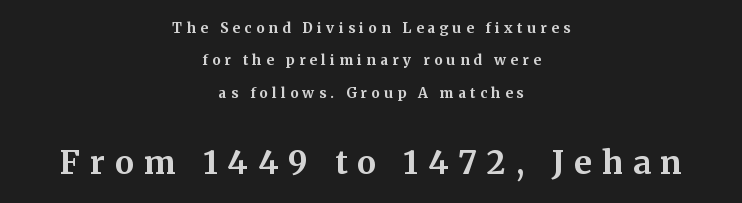
{"serif": "yes", "italic": "no", "bold": "yes", "weight": "bold", "width": "normal", "stroke_contrast": "medium", "x_height": "medium", "monospaced": "no", "underline": "no", "align": "center", "line_spacing": "loose", "line_spacing_ratio": 2.32, "letter_spacing": "wide", "letter_spacing_em": 0.31, "larger_block": "second", "size_ratio": 2.29, "glyph_px": 32}
